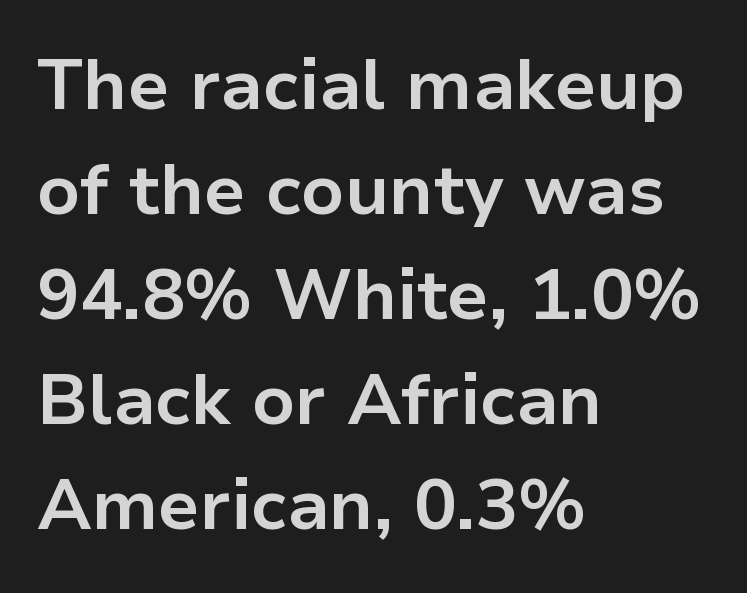
Q: Is the text bold? A: Yes.
Q: Is the text italic (slanted)? A: No, it is upright.
Q: Is the typeface a serif or a sans-serif typeface? A: Sans-serif.
Q: Is the text underlined? A: No.
Q: How is the paragraph aligned? A: Left-aligned.
Q: Is the spacing between letters normal or unusually wide? A: Normal.
Q: Is the spacing between lines tight, normal or loose? A: Normal.
Q: Width (condensed, normal, or wide)? A: Normal.
Q: Stroke contrast? A: Low.
Q: x-height? A: Medium.
Q: Monospaced? A: No.
